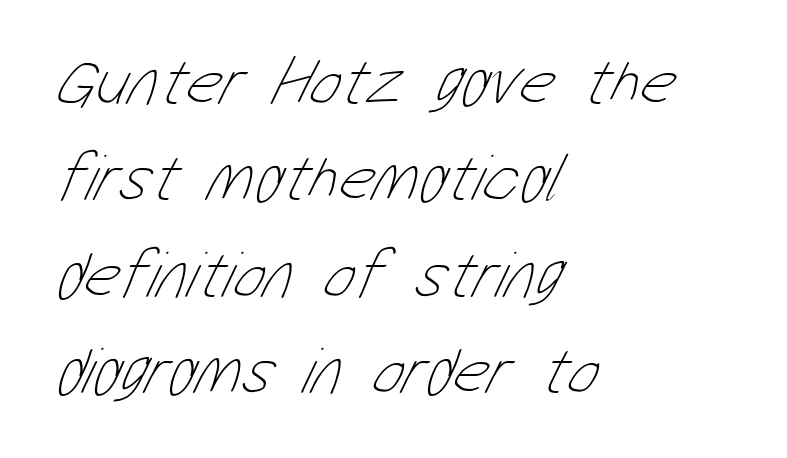
Left-aligned paragraph, ragged on the right. Think of a printed novel: that variable character pitch is what you see here. The font is comparable to plain body text, perhaps lighter. The face used here is rendered with its standard letterfit. Only glyphs here, with clear space below each row.
